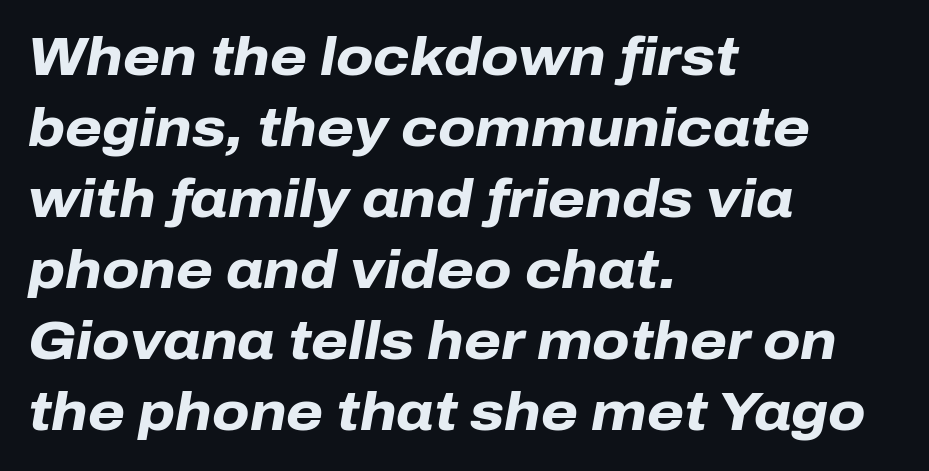
{"italic": "yes", "lean": "right", "slant_degrees": 10, "bold": "yes", "weight": "heavy", "width": "normal", "stroke_contrast": "low", "x_height": "medium", "monospaced": "no", "underline": "no", "align": "left", "line_spacing": "normal", "line_spacing_ratio": 1.34, "letter_spacing": "normal", "letter_spacing_em": 0.0, "glyph_px": 53}
